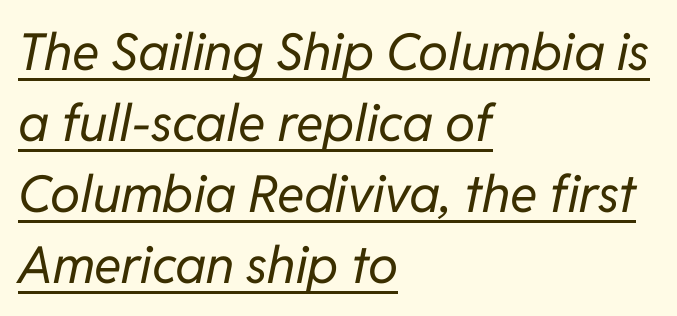
The image shows 51 px regular-weight type, italic (leaning right); set left-aligned, normal line spacing (1.39x), normal letter spacing, underlined; low stroke contrast and a medium x-height.
